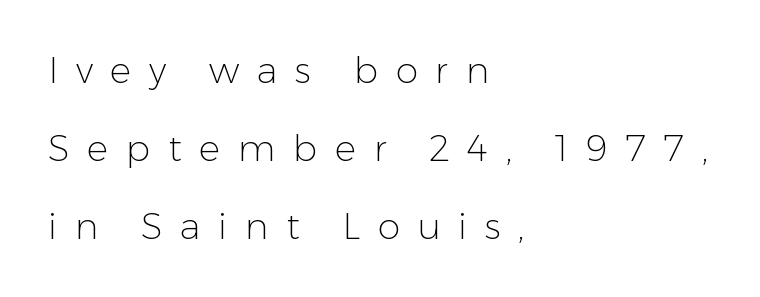
The image shows 36 px light sans-serif type, upright; set left-aligned, loose line spacing (2.16x), unusually wide letter spacing (+0.49 em), not underlined; low stroke contrast and a medium x-height.
